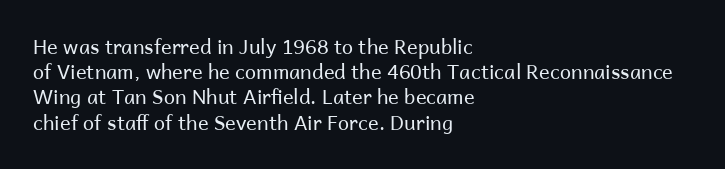
{"italic": "no", "bold": "no", "underline": "no", "align": "left", "line_spacing": "normal", "line_spacing_ratio": 1.26, "letter_spacing": "normal", "letter_spacing_em": 0.0, "glyph_px": 20}
